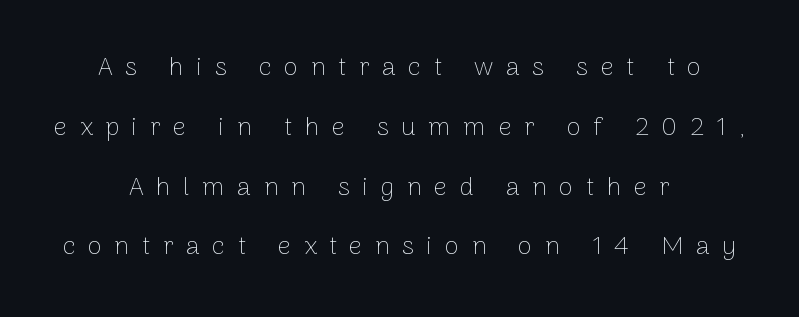
Q: Is the text bold? A: No.
Q: Is the text italic (slanted)? A: No, it is upright.
Q: Is the text underlined? A: No.
Q: How is the paragraph aligned? A: Centered.
Q: Is the spacing between letters normal or unusually wide? A: Unusually wide.
Q: Is the spacing between lines tight, normal or loose? A: Loose.
